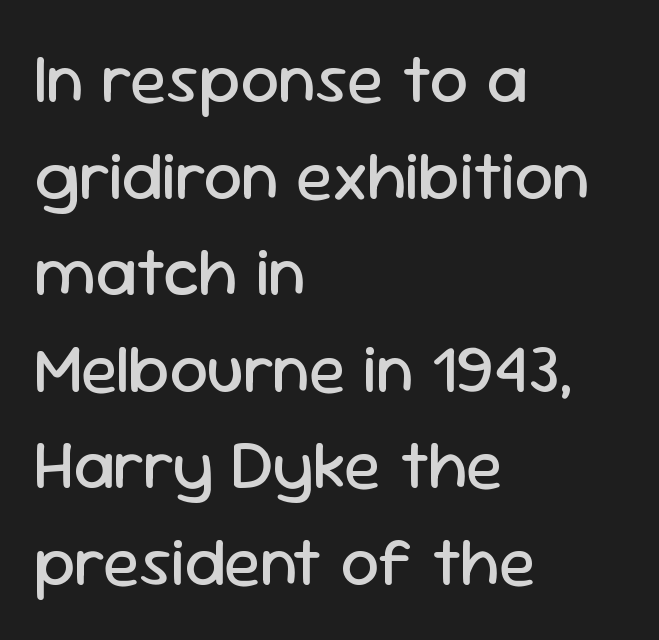
Q: Is the text bold? A: No.
Q: Is the text italic (slanted)? A: No, it is upright.
Q: Is the typeface a serif or a sans-serif typeface? A: Sans-serif.
Q: Is the text underlined? A: No.
Q: How is the paragraph aligned? A: Left-aligned.
Q: Is the spacing between letters normal or unusually wide? A: Normal.
Q: Is the spacing between lines tight, normal or loose? A: Normal.
Q: Width (condensed, normal, or wide)? A: Normal.
Q: Stroke contrast? A: Low.
Q: x-height? A: Medium.
Q: Monospaced? A: No.
